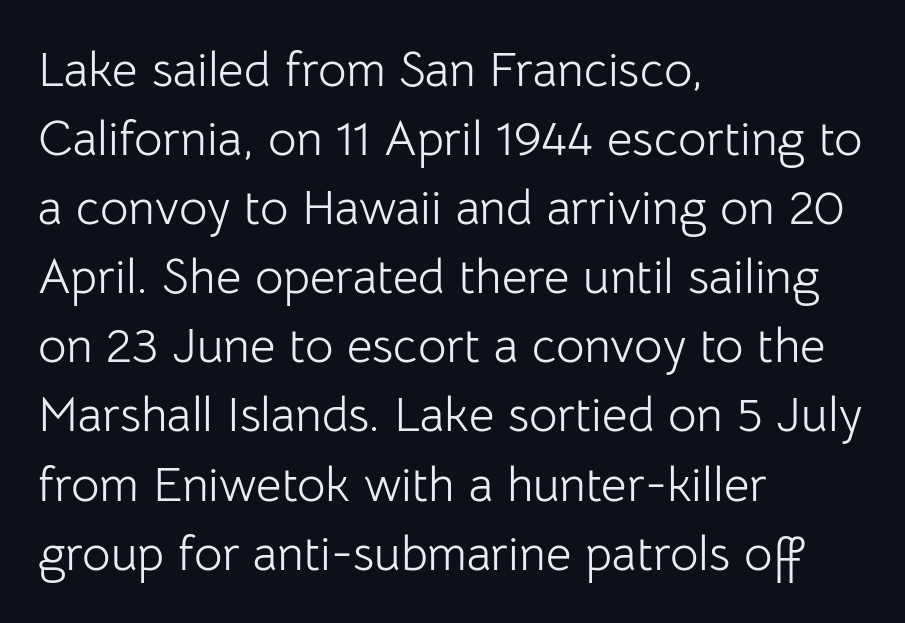
Serif or sans? Sans — the stroke terminals are bare. What's the leading like? Ordinary, nothing unusual. The space beneath each line is pristine and unruled. Stems and bowls with no extra thickness — not bold.
